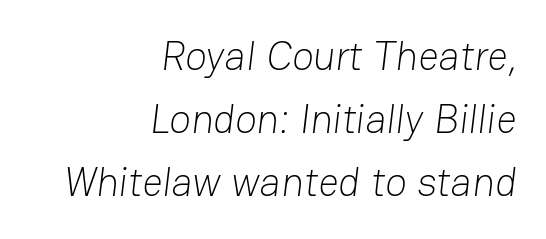
To sum up the face: it is a sans, with no serifs. These lines stack with their right ends in a neat column. The rows are spaced the way most documents space them. No heavy texture on the line: the type isn't bold. Proportional: the letters do not fall into vertical columns.
